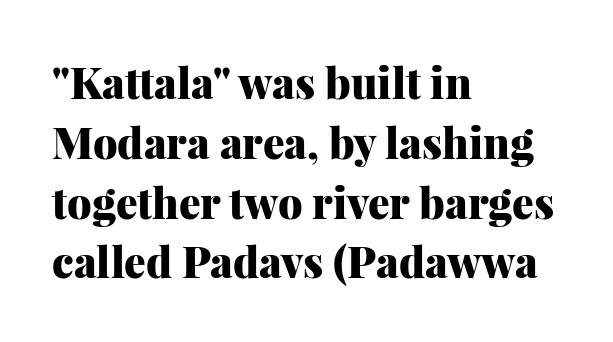
{"serif": "yes", "italic": "no", "bold": "yes", "weight": "heavy", "width": "normal", "stroke_contrast": "medium", "x_height": "medium", "monospaced": "no", "underline": "no", "align": "left", "line_spacing": "normal", "line_spacing_ratio": 1.39, "letter_spacing": "normal", "letter_spacing_em": 0.0, "glyph_px": 43}
